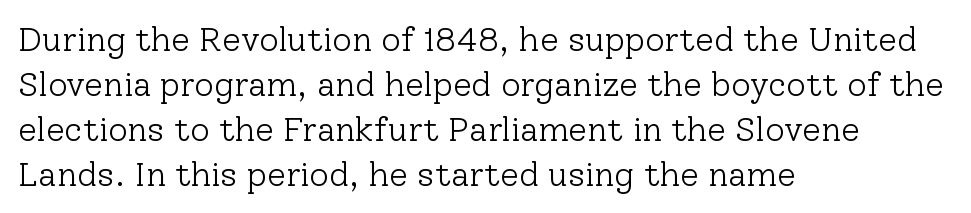
The baseline area is clear. Typographically, this falls in the serif category. Does extra space separate the letters? No, they use regular spacing. Heaviness? Minimal to ordinary, like unemphasized prose.
